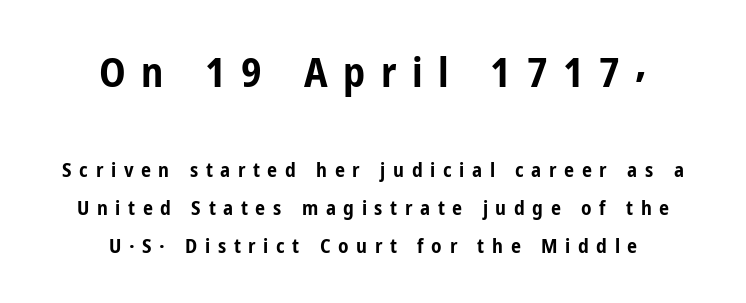
The image shows 41 px bold, condensed sans-serif type, upright; set centered, loose line spacing (1.92x), unusually wide letter spacing (+0.38 em), not underlined; the first (top) block is 2.05x larger; low stroke contrast and a medium x-height.
